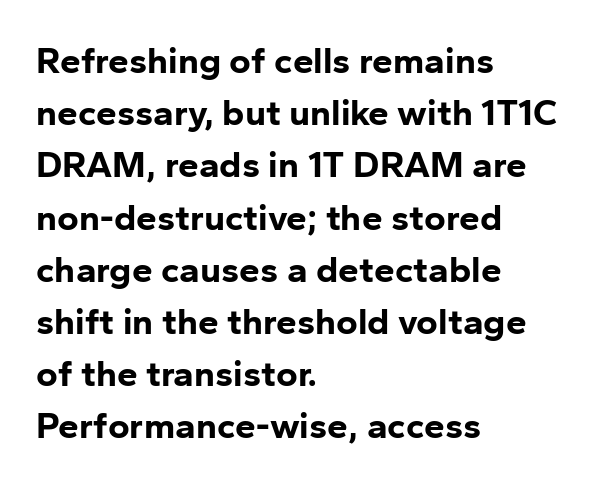
Q: Is the text bold? A: Yes.
Q: Is the text italic (slanted)? A: No, it is upright.
Q: Is the typeface a serif or a sans-serif typeface? A: Sans-serif.
Q: Is the text underlined? A: No.
Q: How is the paragraph aligned? A: Left-aligned.
Q: Is the spacing between letters normal or unusually wide? A: Normal.
Q: Is the spacing between lines tight, normal or loose? A: Normal.
Q: Width (condensed, normal, or wide)? A: Normal.
Q: Stroke contrast? A: Low.
Q: x-height? A: Medium.
Q: Monospaced? A: No.
